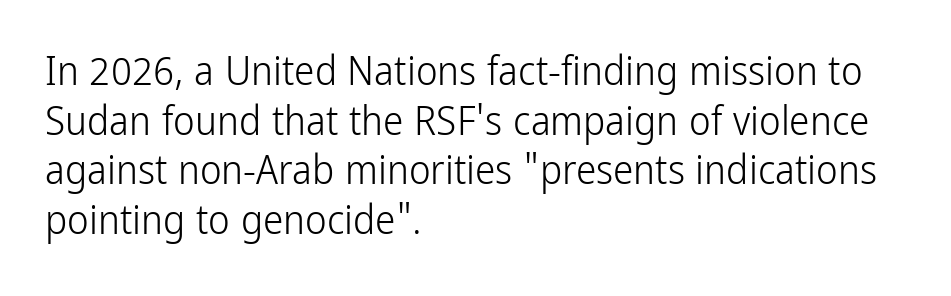
Q: Is the text bold? A: No.
Q: Is the text italic (slanted)? A: No, it is upright.
Q: Is the typeface a serif or a sans-serif typeface? A: Sans-serif.
Q: Is the text underlined? A: No.
Q: How is the paragraph aligned? A: Left-aligned.
Q: Is the spacing between letters normal or unusually wide? A: Normal.
Q: Width (condensed, normal, or wide)? A: Condensed.
Q: Stroke contrast? A: Low.
Q: x-height? A: Medium.
Q: Monospaced? A: No.
